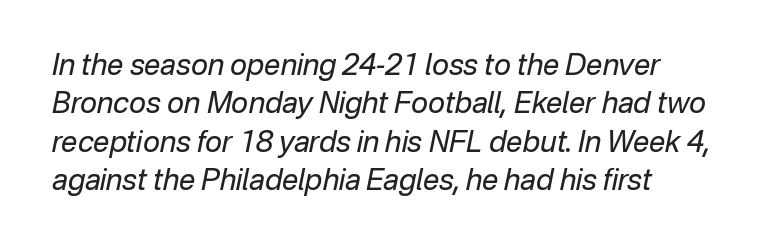
{"italic": "yes", "lean": "right", "slant_degrees": 12, "bold": "no", "weight": "regular", "width": "normal", "stroke_contrast": "low", "x_height": "medium", "monospaced": "no", "underline": "no", "line_spacing": "normal", "line_spacing_ratio": 1.32, "letter_spacing": "normal", "letter_spacing_em": 0.0, "glyph_px": 29}
